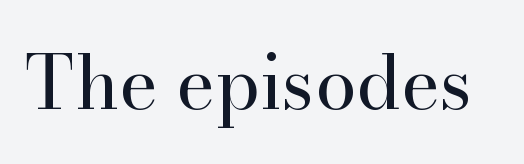
{"serif": "yes", "italic": "no", "bold": "no", "weight": "regular", "width": "normal", "stroke_contrast": "high", "x_height": "small", "monospaced": "no", "underline": "no", "letter_spacing": "normal", "letter_spacing_em": 0.0, "glyph_px": 74}
